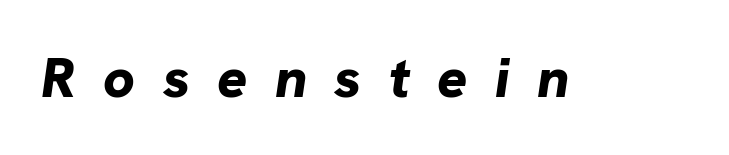
Q: Is the text bold? A: Yes.
Q: Is the text italic (slanted)? A: Yes, it leans right by about 8 degrees.
Q: Is the text underlined? A: No.
Q: Is the spacing between letters normal or unusually wide? A: Unusually wide.
Q: Width (condensed, normal, or wide)? A: Normal.
Q: Stroke contrast? A: Low.
Q: x-height? A: Medium.
Q: Monospaced? A: No.
